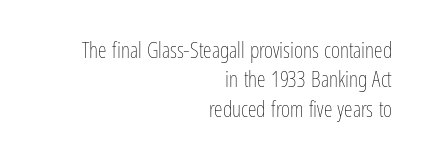
{"italic": "no", "bold": "no", "underline": "no", "align": "right", "line_spacing": "normal", "line_spacing_ratio": 1.33, "letter_spacing": "normal", "letter_spacing_em": 0.0, "glyph_px": 22}
